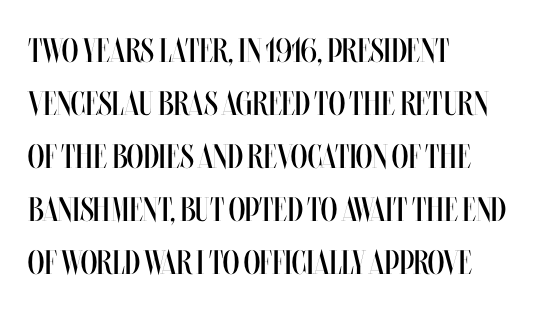
{"italic": "no", "bold": "no", "weight": "regular", "width": "condensed", "stroke_contrast": "medium", "x_height": "large", "monospaced": "no", "underline": "no", "align": "left", "line_spacing": "normal", "line_spacing_ratio": 1.56, "letter_spacing": "normal", "letter_spacing_em": 0.0, "glyph_px": 34}
